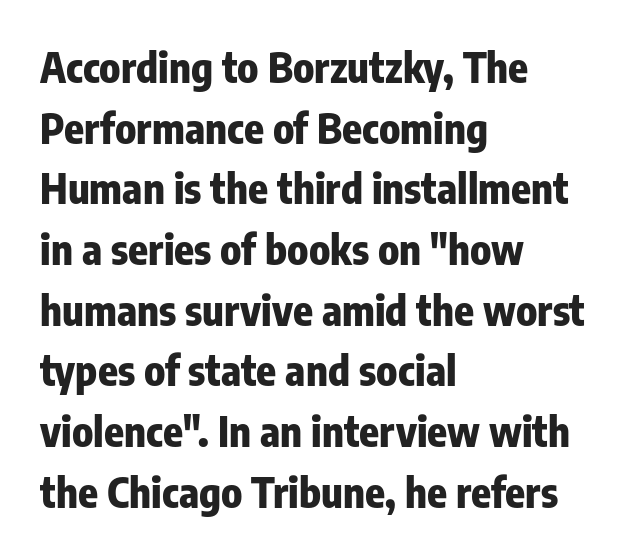
{"serif": "no", "italic": "no", "bold": "yes", "weight": "heavy", "width": "condensed", "stroke_contrast": "low", "x_height": "medium", "monospaced": "no", "underline": "no", "align": "left", "line_spacing": "normal", "line_spacing_ratio": 1.48, "letter_spacing": "normal", "letter_spacing_em": 0.0, "glyph_px": 41}
